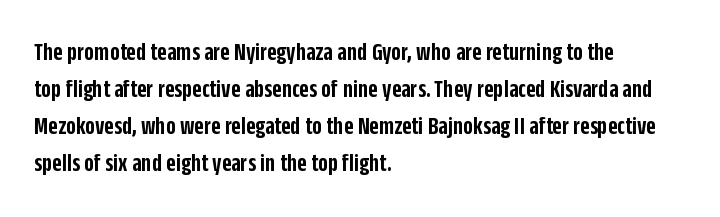
Successive baselines arrive at the customary interval. What weight is shown? A semibold, between regular and bold. The baseline area is clear. Compared with typical body copy, the letter spacing here is the same. When letters stand straight like this, we call the style roman or upright.
